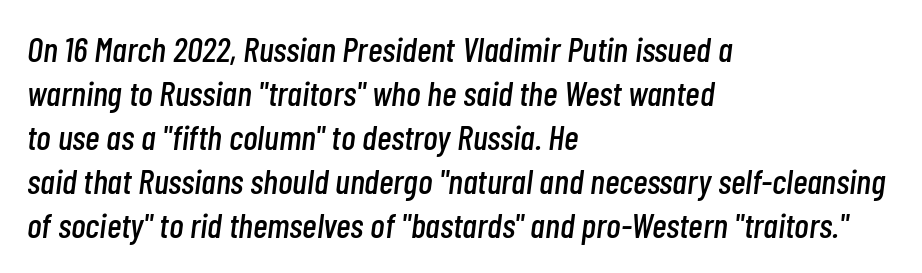
{"italic": "yes", "lean": "right", "slant_degrees": 7, "width": "condensed", "stroke_contrast": "low", "x_height": "medium", "monospaced": "no", "underline": "no", "align": "left", "line_spacing": "normal", "line_spacing_ratio": 1.26, "letter_spacing": "normal", "letter_spacing_em": 0.0, "glyph_px": 35}
